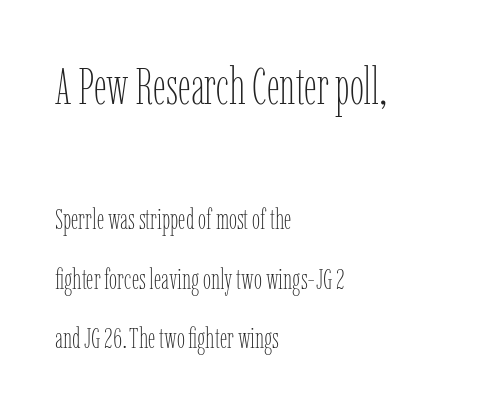
The image shows 51 px thin, condensed type, upright; set left-aligned, loose line spacing (2.06x), normal letter spacing, not underlined; the first (top) block is 1.76x larger; low stroke contrast and a medium x-height.
